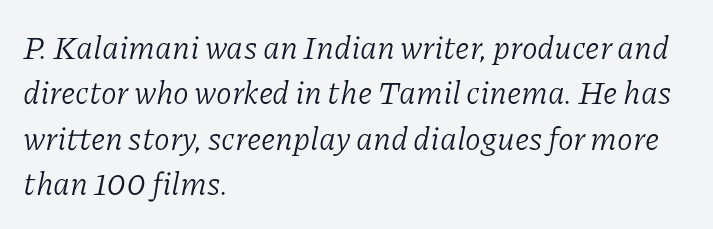
{"serif": "yes", "italic": "yes", "lean": "right", "slant_degrees": 11, "bold": "no", "weight": "light", "width": "normal", "stroke_contrast": "low", "x_height": "medium", "monospaced": "no", "underline": "no", "align": "left", "line_spacing": "normal", "line_spacing_ratio": 1.42, "letter_spacing": "normal", "letter_spacing_em": 0.0, "glyph_px": 32}
